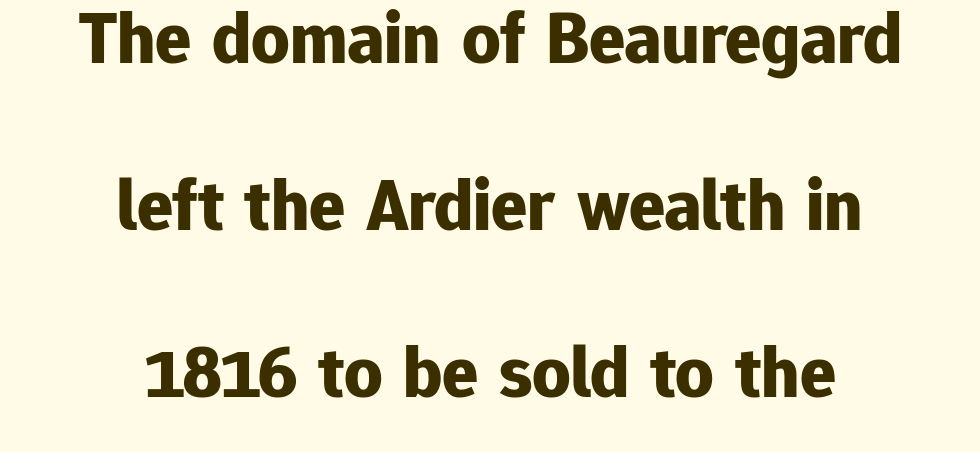
Descenders hang freely into open space. Nobody touched the tracking dial on this one. In terms of posture, this sample is upright. As a designer I'd log this as weight 700, bold.
